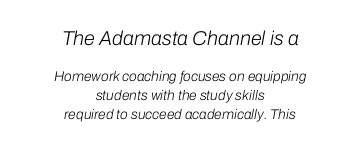
The typography opts for an oblique posture over an upright one. Weight: regular or lighter. Check under the words: just untouched page. Block one is the big one; block two sits smaller underneath.
